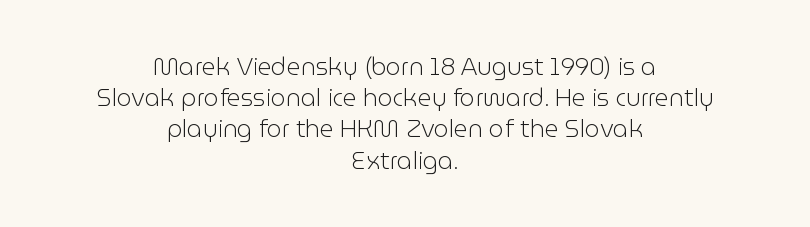
{"italic": "no", "bold": "no", "underline": "no", "align": "center", "line_spacing": "normal", "line_spacing_ratio": 1.3, "letter_spacing": "normal", "letter_spacing_em": 0.0, "glyph_px": 24}
